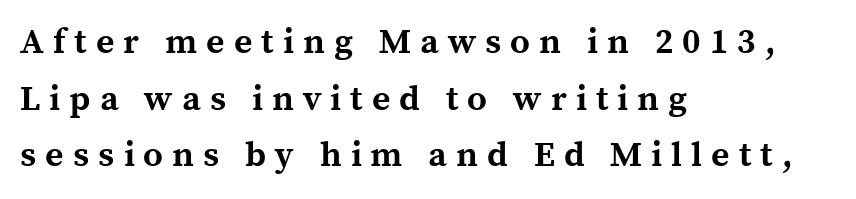
The image shows 35 px bold serif type, upright; set left-aligned, normal line spacing (1.62x), unusually wide letter spacing (+0.26 em), not underlined; a medium x-height.
